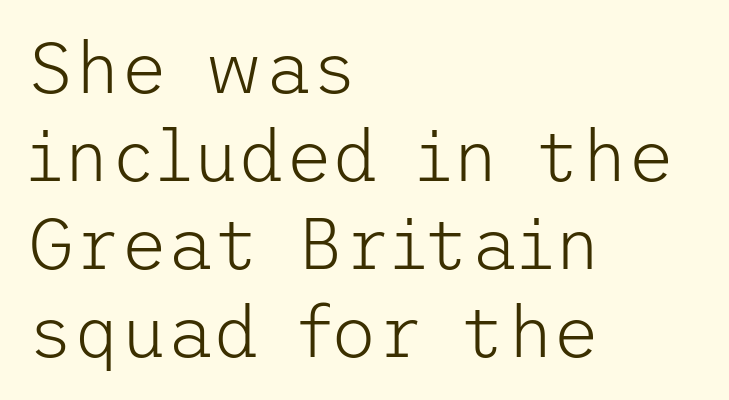
Any mark beneath the type? The region is blank. The letters carry no serifs — their stems end cleanly without finishing strokes. The strokes carry an ordinary text weight at most. Tall strokes in this sample are plumb rather than angled. You could call the tracking neutral — neither tight nor loose. Casual observation: everything's shoved over to the left.
